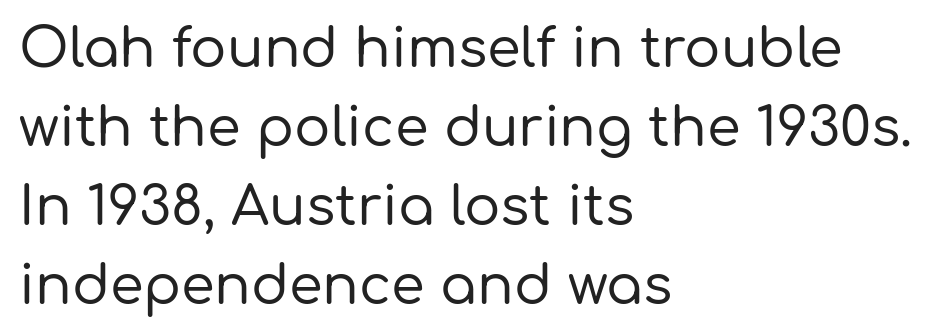
Q: Is the text italic (slanted)? A: No, it is upright.
Q: Is the typeface a serif or a sans-serif typeface? A: Sans-serif.
Q: Is the text underlined? A: No.
Q: How is the paragraph aligned? A: Left-aligned.
Q: Is the spacing between letters normal or unusually wide? A: Normal.
Q: Is the spacing between lines tight, normal or loose? A: Normal.
Q: Width (condensed, normal, or wide)? A: Normal.
Q: Stroke contrast? A: Low.
Q: x-height? A: Medium.
Q: Monospaced? A: No.
